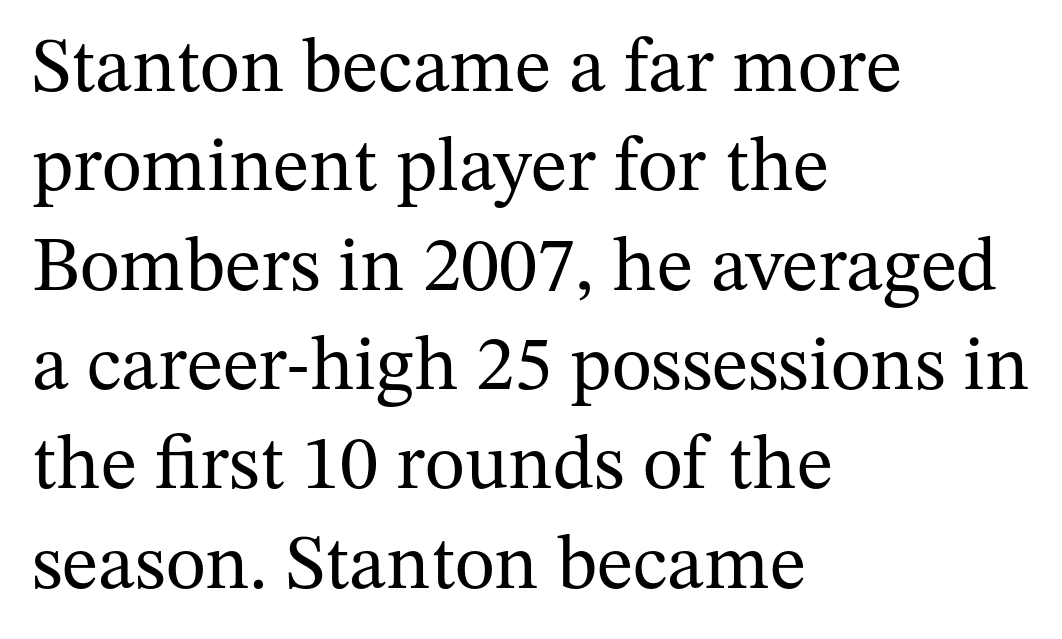
Regarding leading, the lines here are spaced in the standard way. The setting favours the left margin, as ordinary paragraphs usually do. Look at the tracking — it's just the regular setting, nothing added. Old-style or modern, the face here clearly has serifs. These lines are rendered in a variable-pitch font.
